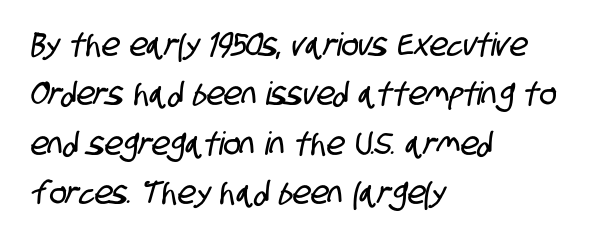
Q: Is the typeface a serif or a sans-serif typeface? A: Sans-serif.
Q: Is the text underlined? A: No.
Q: How is the paragraph aligned? A: Left-aligned.
Q: Is the spacing between letters normal or unusually wide? A: Normal.
Q: Is the spacing between lines tight, normal or loose? A: Normal.
Q: Width (condensed, normal, or wide)? A: Condensed.
Q: Stroke contrast? A: Low.
Q: x-height? A: Large.
Q: Monospaced? A: No.
